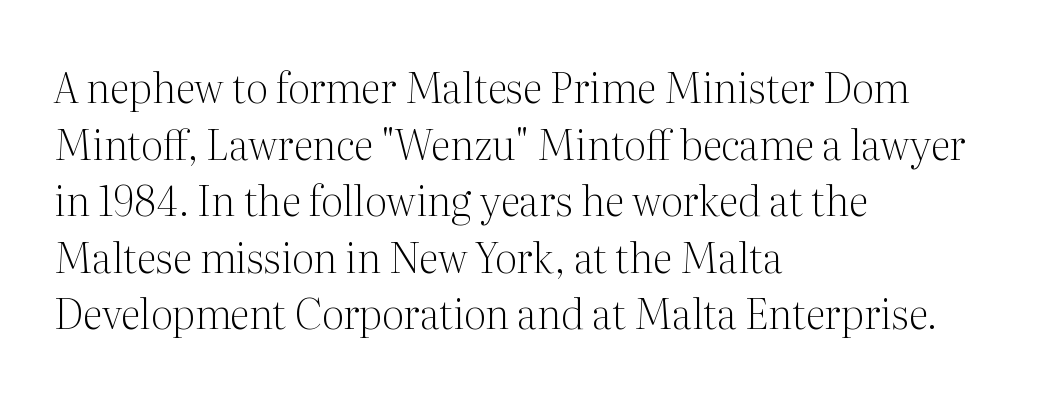
The image shows 41 px light serif type, upright; set left-aligned, normal line spacing (1.38x), normal letter spacing, not underlined; medium stroke contrast and a medium x-height.
